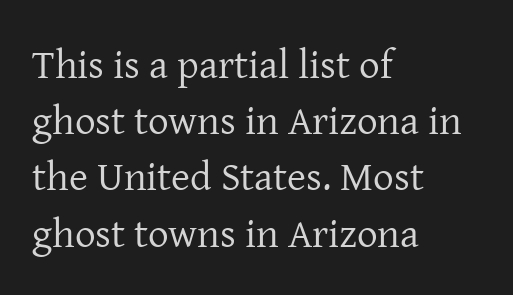
Summary of vertical rhythm: regular, with standard interline spacing. Descenders are the only things crossing below the line. A typesetter would call this proportional, since set widths differ per character. The glyphs in this specimen are seriffed.
